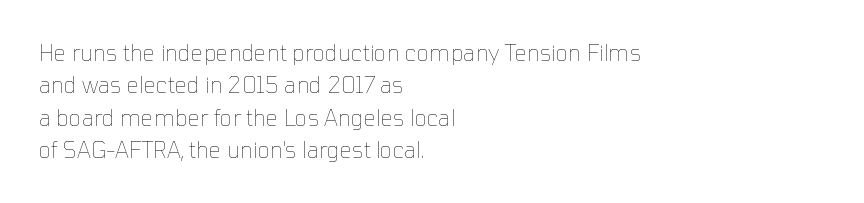
The image shows 22 px text type, upright; set left-aligned, normal line spacing (1.47x), normal letter spacing, not underlined.
